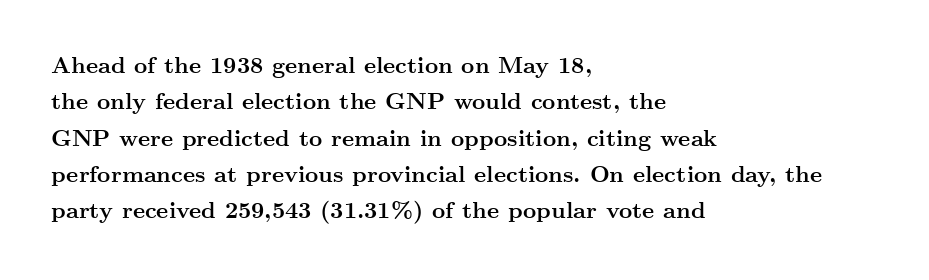
The text block is weighted toward the left margin, trailing off unevenly rightward. These lines carry a lot of weight — the face is fully bold. The letters stand upright; this is a roman face. Each row of text sits above clean, open space. This rendering leaves character spacing at its baseline value.
